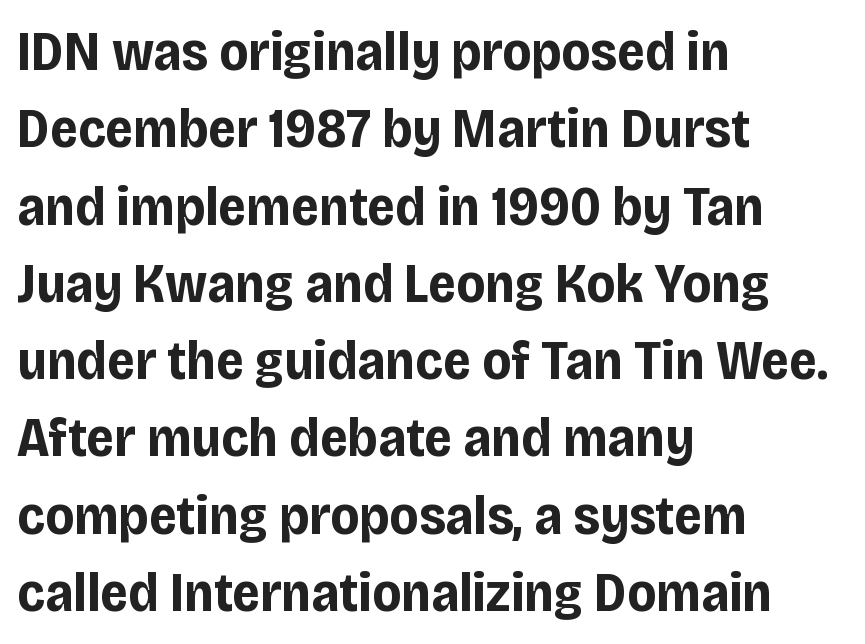
Q: Is the text bold? A: Yes.
Q: Is the text italic (slanted)? A: No, it is upright.
Q: Is the typeface a serif or a sans-serif typeface? A: Sans-serif.
Q: Is the text underlined? A: No.
Q: How is the paragraph aligned? A: Left-aligned.
Q: Is the spacing between letters normal or unusually wide? A: Normal.
Q: Is the spacing between lines tight, normal or loose? A: Normal.
Q: Width (condensed, normal, or wide)? A: Condensed.
Q: Stroke contrast? A: Low.
Q: x-height? A: Large.
Q: Monospaced? A: No.
